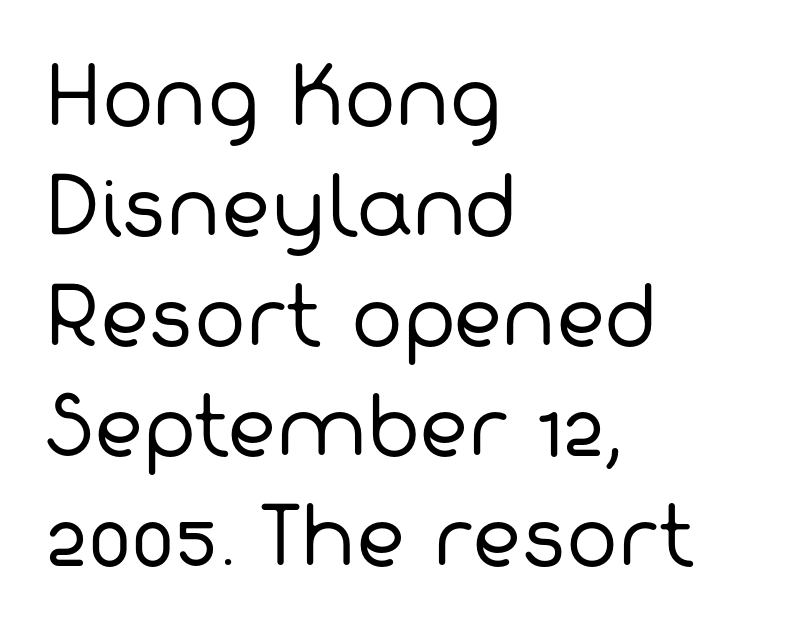
Q: Is the text bold? A: No.
Q: Is the typeface a serif or a sans-serif typeface? A: Sans-serif.
Q: Is the text underlined? A: No.
Q: How is the paragraph aligned? A: Left-aligned.
Q: Is the spacing between letters normal or unusually wide? A: Normal.
Q: Is the spacing between lines tight, normal or loose? A: Normal.
Q: Width (condensed, normal, or wide)? A: Normal.
Q: Stroke contrast? A: Low.
Q: x-height? A: Medium.
Q: Monospaced? A: No.
